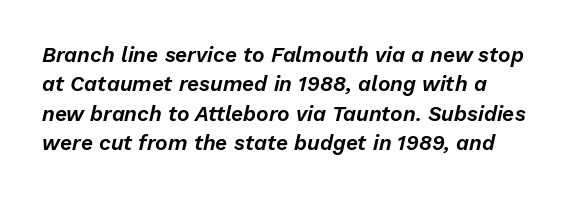
Quick note: interline space is typical. It's the slanting kind of type. Rule under the text: the space is simply empty. The horizontal fit of the characters is conventional and even.
